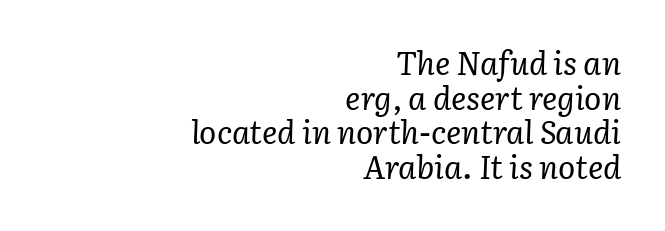
{"serif": "yes", "italic": "yes", "lean": "right", "slant_degrees": 3, "bold": "no", "weight": "regular", "width": "normal", "stroke_contrast": "low", "x_height": "medium", "monospaced": "no", "underline": "no", "align": "right", "line_spacing": "tight", "line_spacing_ratio": 1.08, "letter_spacing": "normal", "letter_spacing_em": 0.0, "glyph_px": 32}
